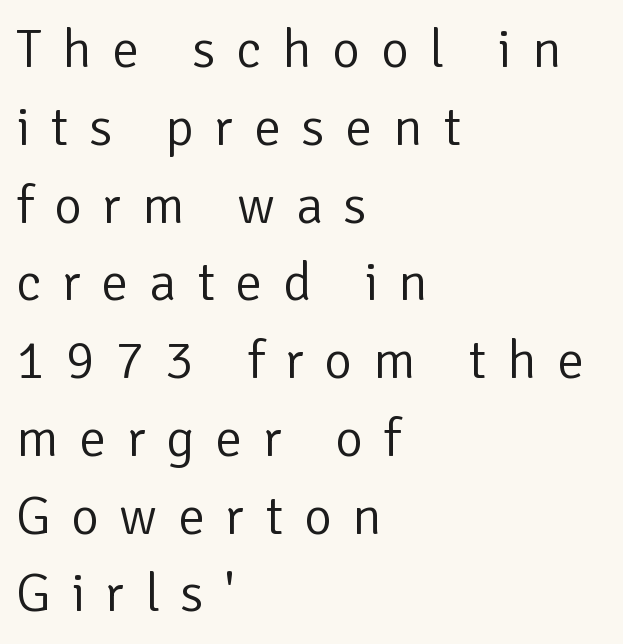
Q: Is the text bold? A: No.
Q: Is the text italic (slanted)? A: No, it is upright.
Q: Is the typeface a serif or a sans-serif typeface? A: Sans-serif.
Q: Is the text underlined? A: No.
Q: How is the paragraph aligned? A: Left-aligned.
Q: Is the spacing between letters normal or unusually wide? A: Unusually wide.
Q: Is the spacing between lines tight, normal or loose? A: Normal.
Q: Width (condensed, normal, or wide)? A: Normal.
Q: Stroke contrast? A: Low.
Q: x-height? A: Medium.
Q: Monospaced? A: No.
